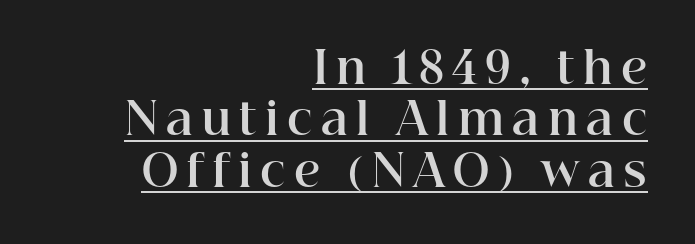
The image shows 44 px bold serif type, upright; set right-aligned, line spacing 1.17x, underlined; high stroke contrast and a medium x-height.
